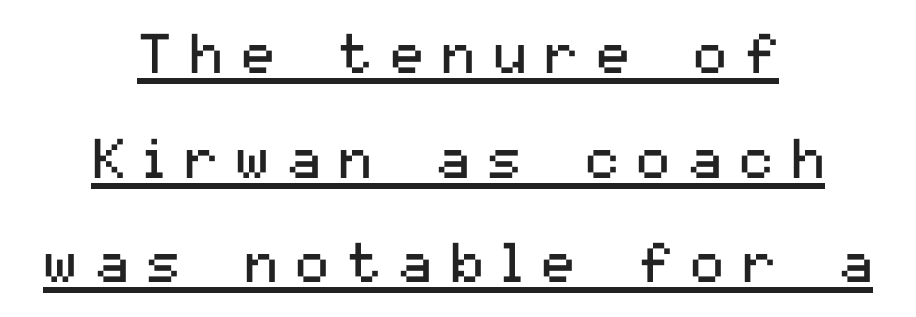
The image shows 56 px regular-weight sans-serif type, upright; set centered, line spacing 1.87x, unusually wide letter spacing (+0.32 em), underlined; medium stroke contrast and a medium x-height.
